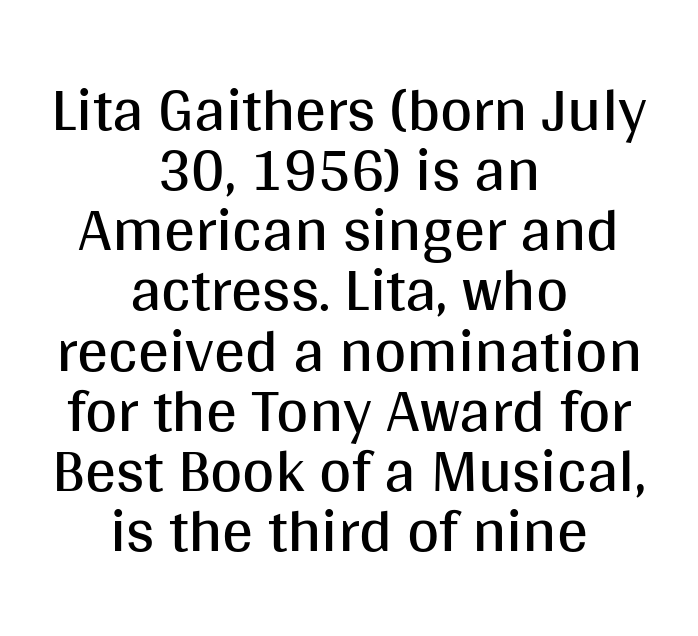
Q: Is the text bold? A: No.
Q: Is the text italic (slanted)? A: No, it is upright.
Q: Is the typeface a serif or a sans-serif typeface? A: Sans-serif.
Q: Is the text underlined? A: No.
Q: How is the paragraph aligned? A: Centered.
Q: Is the spacing between letters normal or unusually wide? A: Normal.
Q: Is the spacing between lines tight, normal or loose? A: Tight.
Q: Width (condensed, normal, or wide)? A: Normal.
Q: Stroke contrast? A: Medium.
Q: x-height? A: Large.
Q: Monospaced? A: No.
